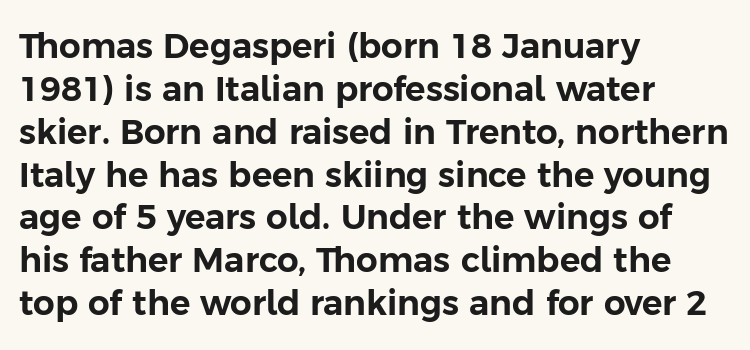
{"serif": "no", "italic": "no", "width": "normal", "stroke_contrast": "low", "x_height": "medium", "monospaced": "no", "underline": "no", "align": "left", "line_spacing": "normal", "line_spacing_ratio": 1.26, "letter_spacing": "normal", "letter_spacing_em": 0.0, "glyph_px": 34}
